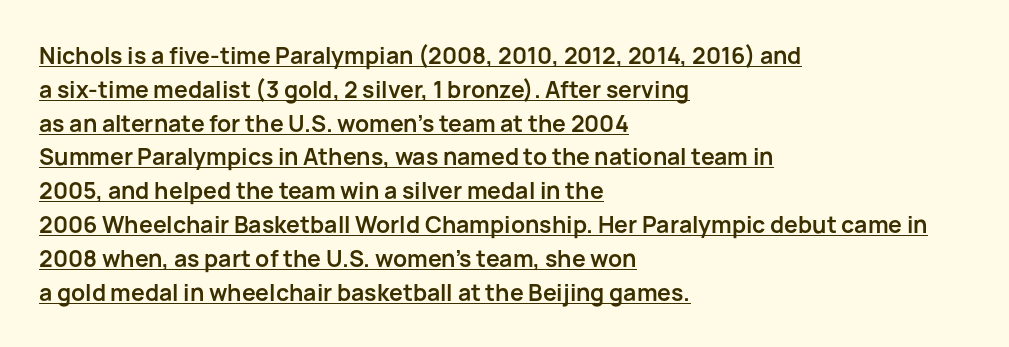
Compared with undecorated copy, this sample adds a rule below the words. Default kerning and tracking; the words read as compact shapes. Notice how the stems are strictly vertical — no italics here. Summary of vertical rhythm: regular, with standard interline spacing. Look at the stroke-to-counter ratio: heavy, a bold.
